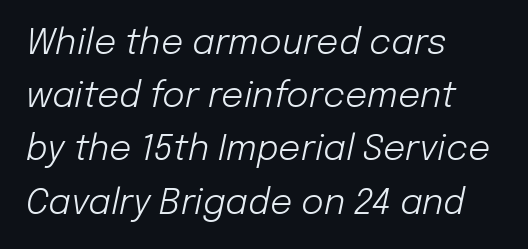
Evenly set lines give the paragraph a standard silhouette. Short and long lines alike share a common starting point at left. Does the lettering tilt? It does — this is italic. Quick note: underline off.
